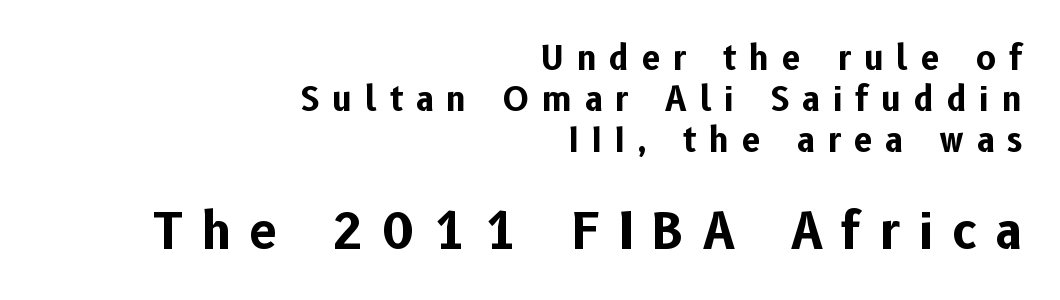
Q: Is the text bold? A: Yes.
Q: Is the text italic (slanted)? A: No, it is upright.
Q: Is the typeface a serif or a sans-serif typeface? A: Sans-serif.
Q: Is the text underlined? A: No.
Q: How is the paragraph aligned? A: Right-aligned.
Q: Is the spacing between letters normal or unusually wide? A: Unusually wide.
Q: Is the spacing between lines tight, normal or loose? A: Normal.
Q: Which block of text is set in a larger size, the first (top) or the second (bottom)? A: The second (bottom) one.
Q: Width (condensed, normal, or wide)? A: Normal.
Q: Stroke contrast? A: Low.
Q: x-height? A: Medium.
Q: Monospaced? A: No.
